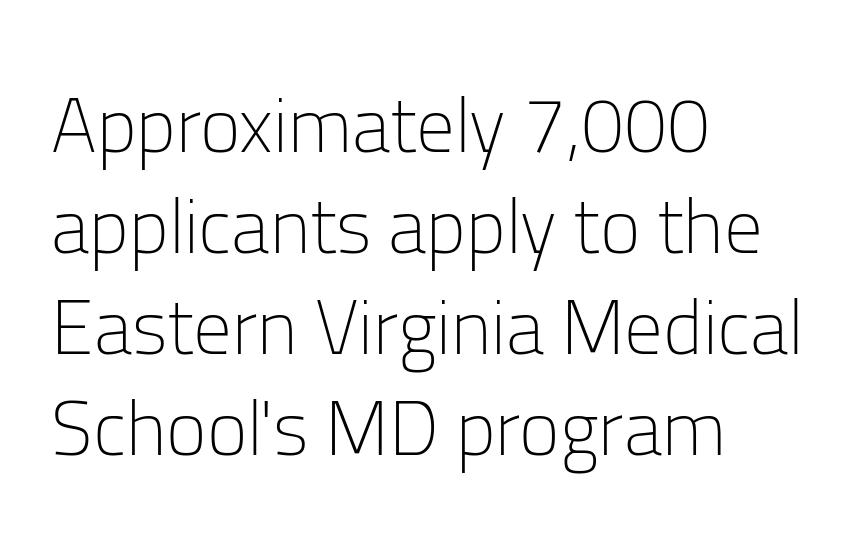
{"serif": "no", "italic": "no", "bold": "no", "weight": "light", "width": "normal", "stroke_contrast": "low", "x_height": "medium", "monospaced": "no", "underline": "no", "align": "left", "line_spacing": "normal", "line_spacing_ratio": 1.31, "letter_spacing": "normal", "letter_spacing_em": 0.0, "glyph_px": 77}
